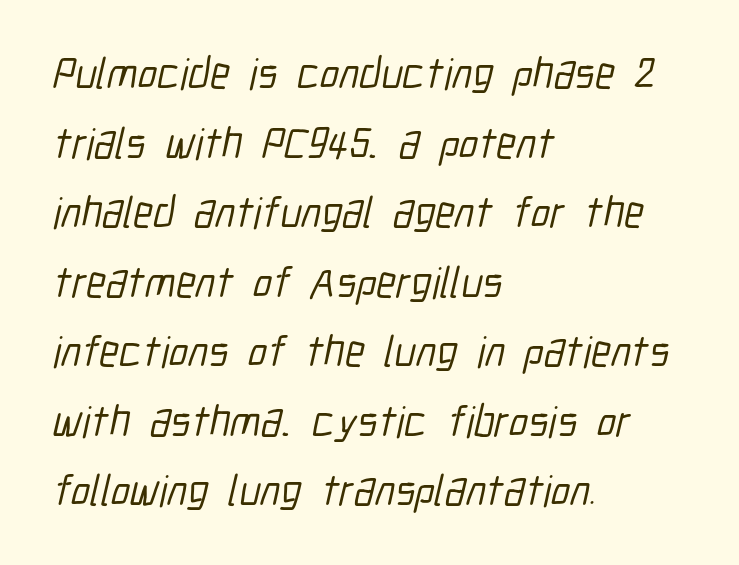
Q: Is the typeface a serif or a sans-serif typeface? A: Sans-serif.
Q: Is the text underlined? A: No.
Q: How is the paragraph aligned? A: Left-aligned.
Q: Is the spacing between letters normal or unusually wide? A: Normal.
Q: Is the spacing between lines tight, normal or loose? A: Normal.
Q: Width (condensed, normal, or wide)? A: Condensed.
Q: Stroke contrast? A: Low.
Q: x-height? A: Medium.
Q: Monospaced? A: No.
